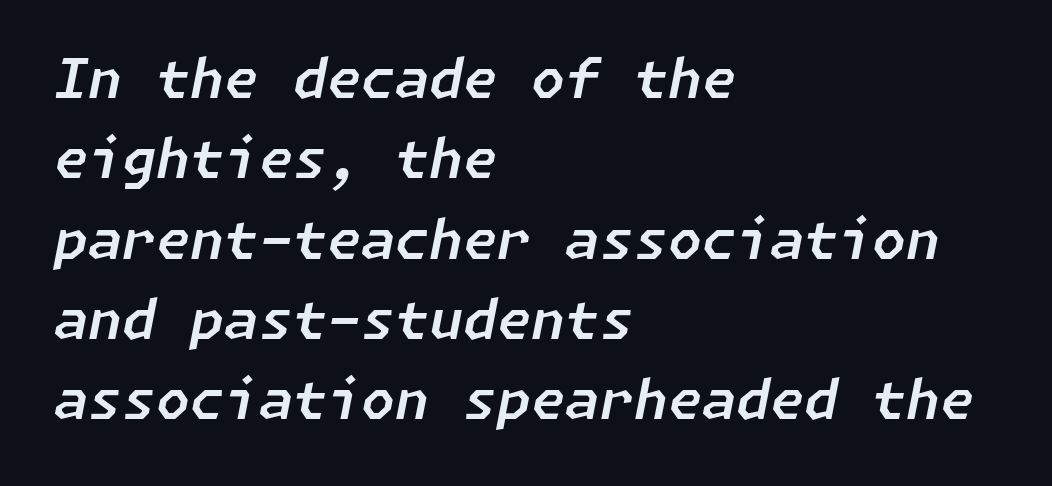
Honestly, there is no underline to notice here at all. If you measured baseline to baseline, you'd find a middling distance. The ragged edge is on the right, which tells us the setting is flush left. Characters are canted at an angle relative to the baseline's perpendicular. The tracking reads as untouched default to a designer's eye.
